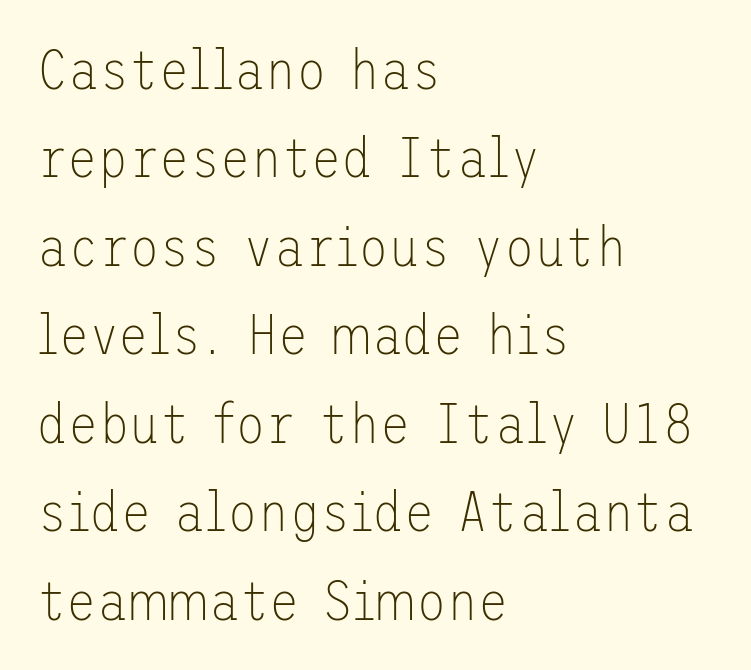
Q: Is the text bold? A: No.
Q: Is the text italic (slanted)? A: No, it is upright.
Q: Is the typeface a serif or a sans-serif typeface? A: Sans-serif.
Q: Is the text underlined? A: No.
Q: How is the paragraph aligned? A: Left-aligned.
Q: Is the spacing between letters normal or unusually wide? A: Normal.
Q: Is the spacing between lines tight, normal or loose? A: Normal.
Q: Width (condensed, normal, or wide)? A: Normal.
Q: Stroke contrast? A: Low.
Q: x-height? A: Medium.
